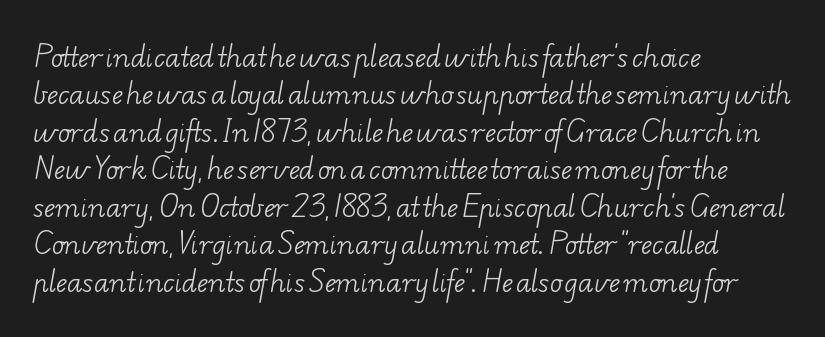
The image shows 26 px text type; set left-aligned, normal line spacing (1.44x), normal letter spacing, not underlined.
